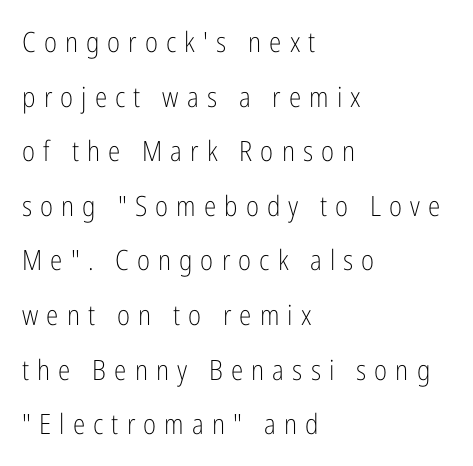
{"serif": "no", "italic": "no", "bold": "no", "weight": "light", "width": "condensed", "stroke_contrast": "low", "x_height": "medium", "monospaced": "no", "underline": "no", "align": "left", "line_spacing": "loose", "line_spacing_ratio": 1.95, "letter_spacing": "wide", "letter_spacing_em": 0.29, "glyph_px": 28}
